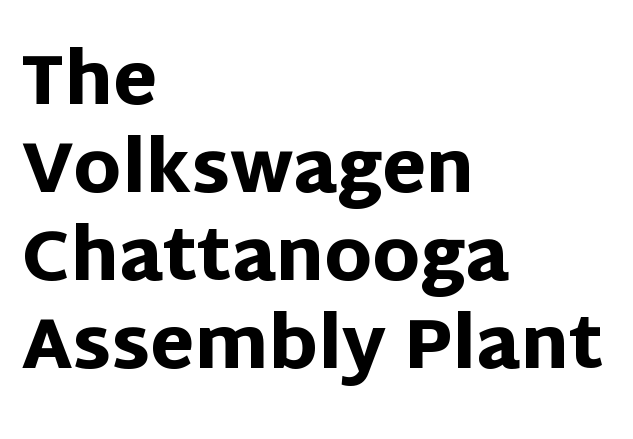
The image shows 71 px heavy sans-serif type, upright; set left-aligned, line spacing 1.24x, normal letter spacing, not underlined; low stroke contrast and a large x-height.
